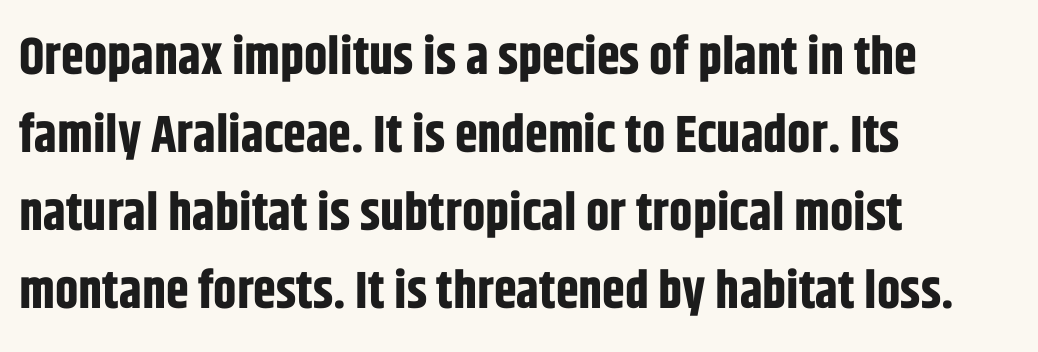
The sample has been set heavy, in full bold. If you drew a ruler down the left edge, every line would touch it. A sans-serif font was chosen for this passage. How would I describe the line gaps? Plain and ordinary. The area under the type is left untouched. This sample uses plain, unmodified letter spacing.
